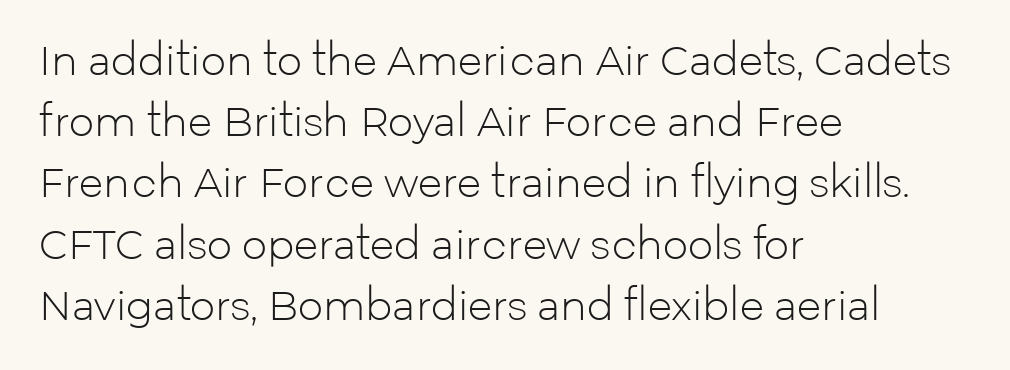
{"serif": "no", "italic": "no", "bold": "no", "weight": "light", "width": "normal", "stroke_contrast": "low", "x_height": "medium", "monospaced": "no", "underline": "no", "align": "left", "line_spacing": "normal", "line_spacing_ratio": 1.53, "letter_spacing": "normal", "letter_spacing_em": 0.0, "glyph_px": 40}
